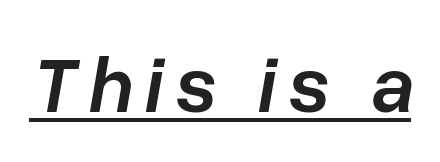
Note the varied advance widths — an 'i' is clearly narrower than an 'm'. The lettering tilts uniformly, giving the passage an italic look. Caption: semibold face, moderately heavy strokes. Is there an underline? Yes — a line sits under the letters.
